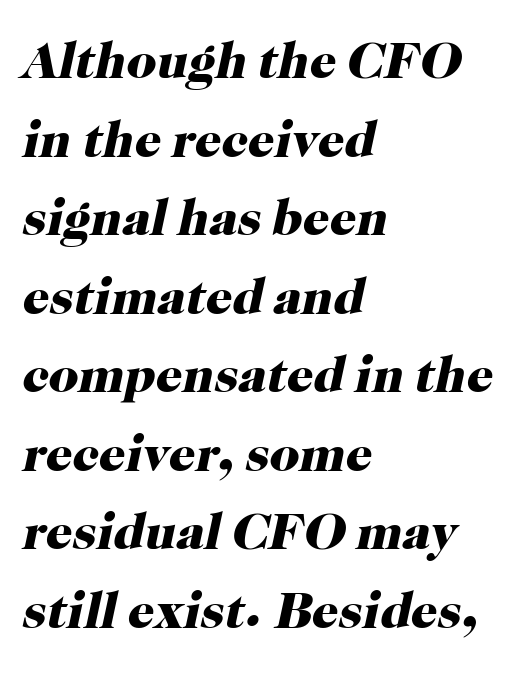
The image shows 52 px heavy serif type, italic (leaning right); set left-aligned, normal line spacing (1.51x), normal letter spacing, not underlined; high stroke contrast and a medium x-height.
